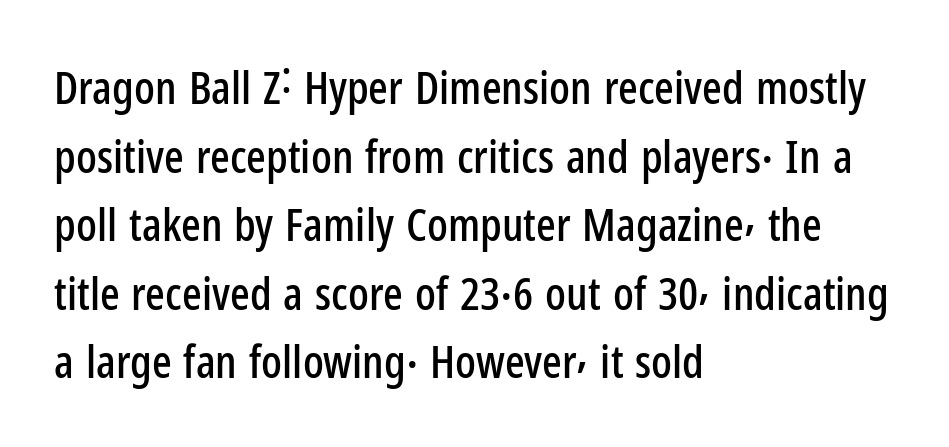
Q: Is the text italic (slanted)? A: No, it is upright.
Q: Is the typeface a serif or a sans-serif typeface? A: Sans-serif.
Q: Is the text underlined? A: No.
Q: How is the paragraph aligned? A: Left-aligned.
Q: Is the spacing between letters normal or unusually wide? A: Normal.
Q: Is the spacing between lines tight, normal or loose? A: Normal.
Q: Width (condensed, normal, or wide)? A: Condensed.
Q: Stroke contrast? A: Low.
Q: x-height? A: Medium.
Q: Monospaced? A: No.
